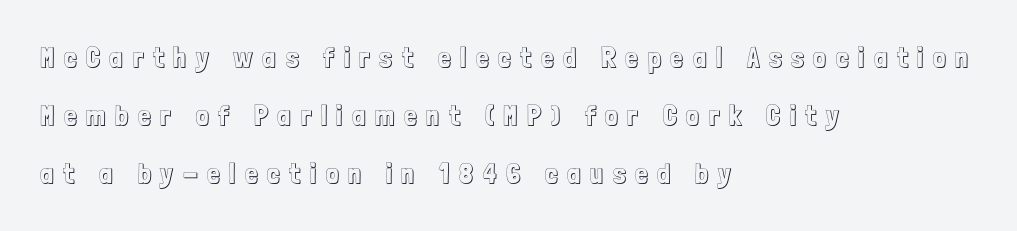
Q: Is the text italic (slanted)? A: No, it is upright.
Q: Is the text underlined? A: No.
Q: How is the paragraph aligned? A: Left-aligned.
Q: Is the spacing between letters normal or unusually wide? A: Unusually wide.
Q: Is the spacing between lines tight, normal or loose? A: Loose.
Q: Width (condensed, normal, or wide)? A: Condensed.
Q: x-height? A: Medium.
Q: Monospaced? A: No.
